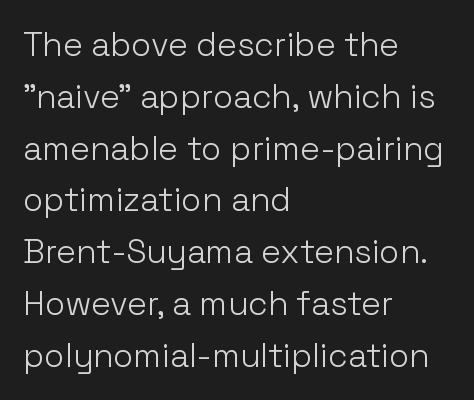
Spacing between characters is what you'd get straight out of the box. Looks like regular typesetting: each glyph gets only the width it needs. Is there any slant? The stems are plumb. Serif or sans? Sans — the stroke terminals are bare. This is not heavy type; no bold has been used. Reading down the column, the eye jumps a familiar distance to each next line.
